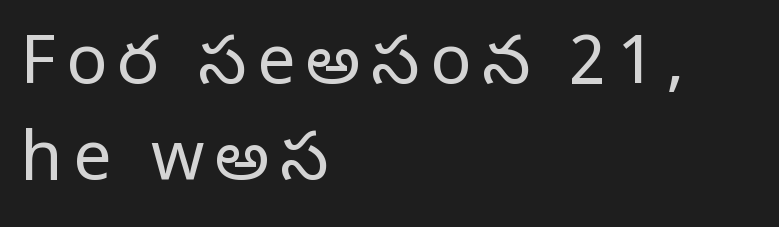
The image shows 68 px light sans-serif type, upright; set left-aligned, normal line spacing (1.41x), not underlined; low stroke contrast and a medium x-height.
